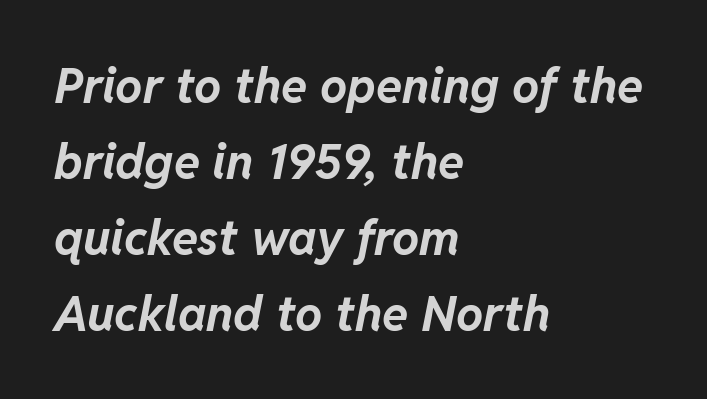
Q: Is the text bold? A: Yes.
Q: Is the text italic (slanted)? A: Yes, it leans right by about 11 degrees.
Q: Is the text underlined? A: No.
Q: How is the paragraph aligned? A: Left-aligned.
Q: Is the spacing between letters normal or unusually wide? A: Normal.
Q: Is the spacing between lines tight, normal or loose? A: Normal.
Q: Width (condensed, normal, or wide)? A: Normal.
Q: Stroke contrast? A: Low.
Q: x-height? A: Medium.
Q: Monospaced? A: No.
